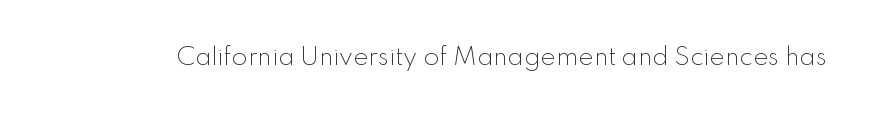
The image shows 23 px text type, upright; set normal letter spacing, not underlined.
